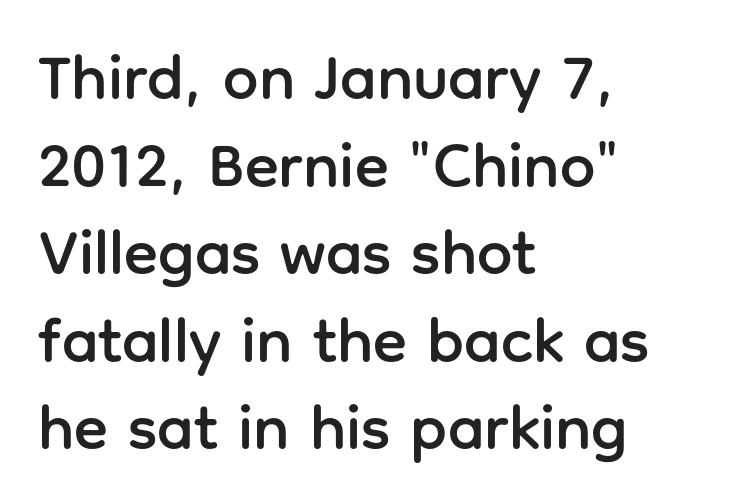
{"serif": "no", "italic": "no", "width": "normal", "stroke_contrast": "low", "x_height": "medium", "monospaced": "no", "underline": "no", "align": "left", "line_spacing": "normal", "line_spacing_ratio": 1.39, "letter_spacing": "normal", "letter_spacing_em": 0.0, "glyph_px": 63}
